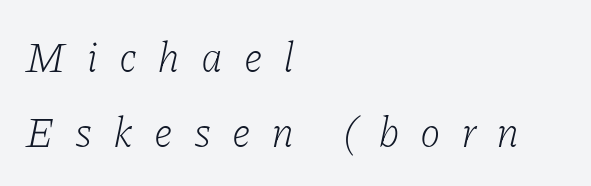
You can tell from the footed stems that serif type was used. The paragraph shown leans on its left margin. Heaviness? Minimal to ordinary, like unemphasized prose. Spacing verdict: proportional, widths tailored to each character. The rendering applies a slant to the glyphs.
